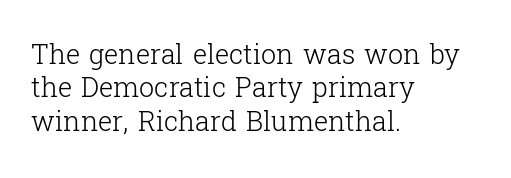
No letter is thick-stroked: the sample isn't bold. This rendering leaves character spacing at its baseline value. A bare baseline throughout the passage. Line beginnings align vertically; line endings do not. This sample uses an upright cut, with every glyph sitting square on the baseline.
